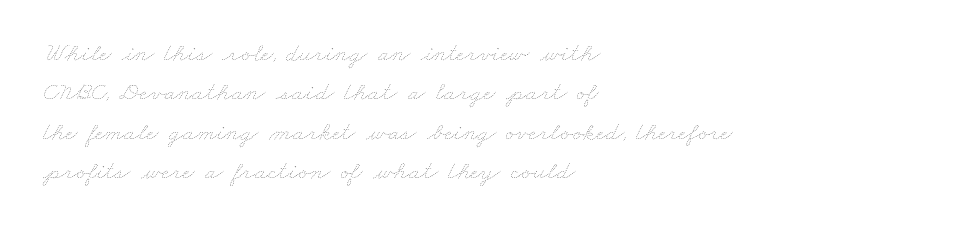
The image shows 26 px text type; set left-aligned, normal line spacing (1.51x), normal letter spacing, not underlined.
